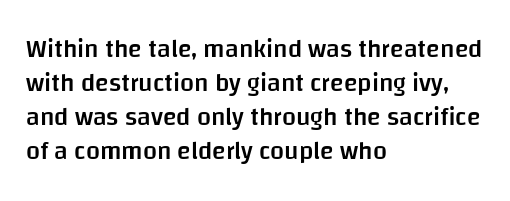
The image shows 25 px text type, upright; set left-aligned, normal line spacing (1.36x), normal letter spacing, not underlined.
